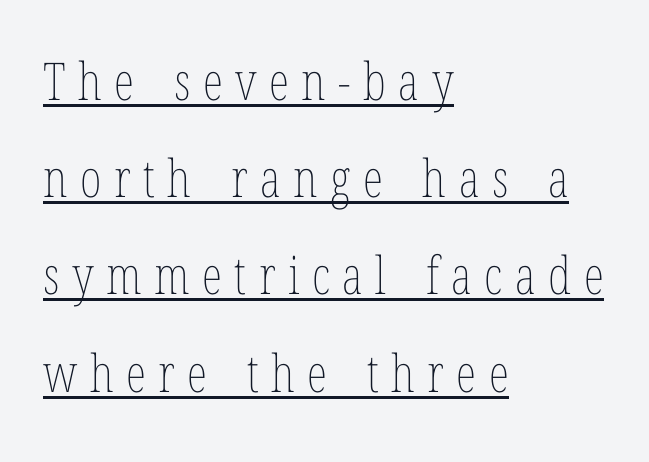
{"italic": "no", "bold": "no", "weight": "thin", "width": "condensed", "stroke_contrast": "low", "x_height": "medium", "monospaced": "no", "underline": "yes", "align": "left", "line_spacing_ratio": 1.87, "letter_spacing": "wide", "letter_spacing_em": 0.24, "glyph_px": 52}
